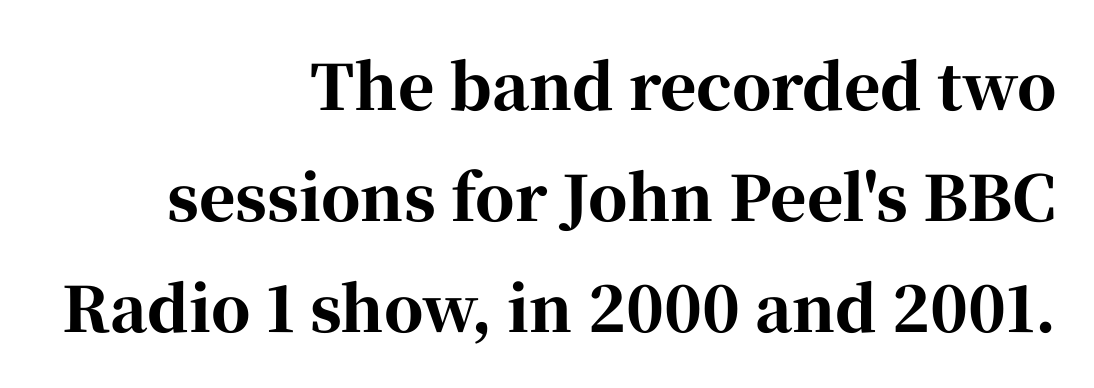
The characters display serif detailing at their extremities. Varying glyph widths throughout — classic text-font behaviour. Nothing unusual about the tracking: characters are spaced as the font intends. Thick stems and heavy bowls — unmistakably bold. Any mark beneath the type? The region is blank.
